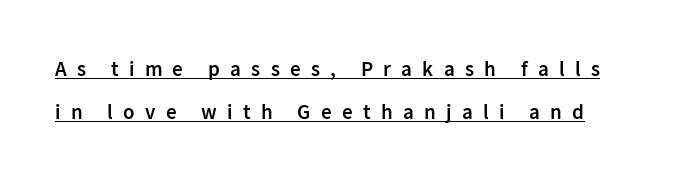
Honestly, the rows look like they've been pulled way apart. Does a line run under the words? Yes, clearly. These words are printed semibold, heavier than regular yet not bold. Is there any slant? The stems are plumb.
